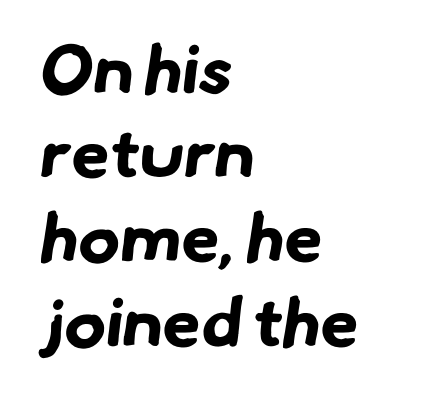
The image shows 69 px bold sans-serif type; set left-aligned, line spacing 1.22x, normal letter spacing, not underlined; low stroke contrast and a small x-height.
